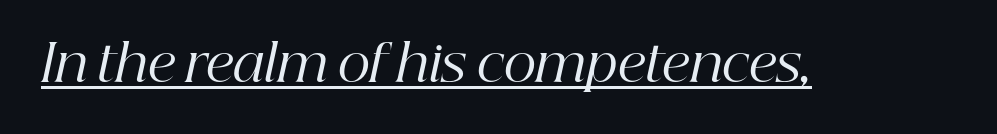
The image shows 51 px regular-weight serif type, italic (leaning right); set normal letter spacing, underlined; high stroke contrast and a medium x-height.
